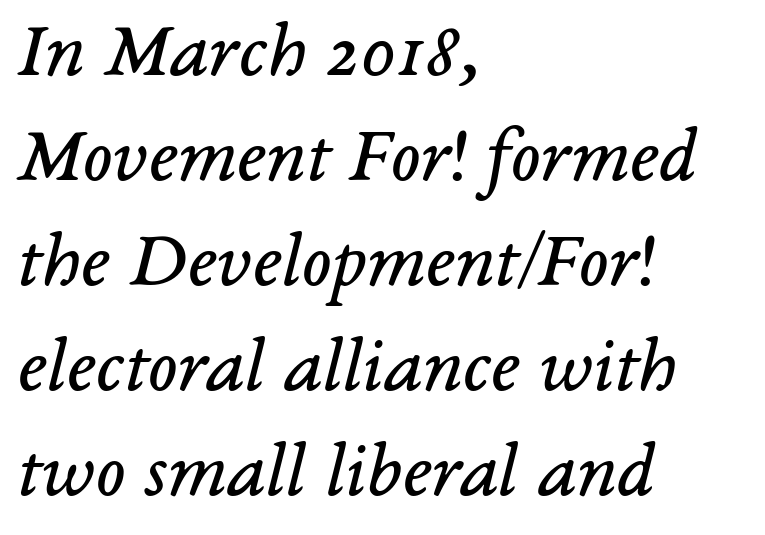
{"serif": "yes", "italic": "yes", "lean": "right", "slant_degrees": 14, "bold": "no", "weight": "regular", "width": "normal", "stroke_contrast": "low", "x_height": "medium", "monospaced": "no", "underline": "no", "align": "left", "line_spacing": "normal", "line_spacing_ratio": 1.33, "letter_spacing": "normal", "letter_spacing_em": 0.0, "glyph_px": 79}
